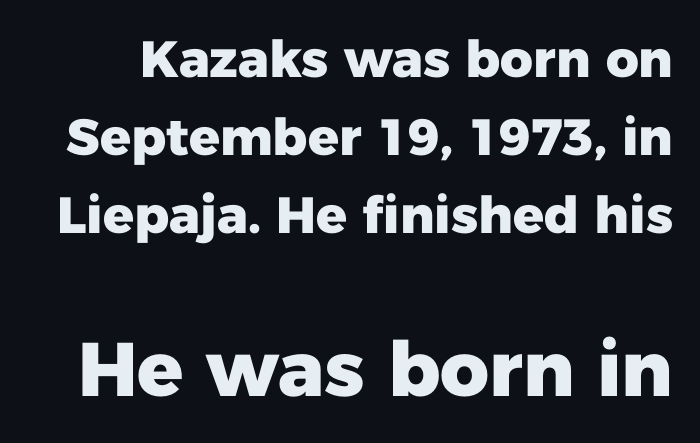
{"serif": "no", "italic": "no", "bold": "yes", "weight": "heavy", "width": "normal", "stroke_contrast": "low", "x_height": "medium", "monospaced": "no", "underline": "no", "line_spacing": "normal", "line_spacing_ratio": 1.53, "letter_spacing": "normal", "letter_spacing_em": 0.0, "larger_block": "second", "size_ratio": 1.49, "glyph_px": 76}
